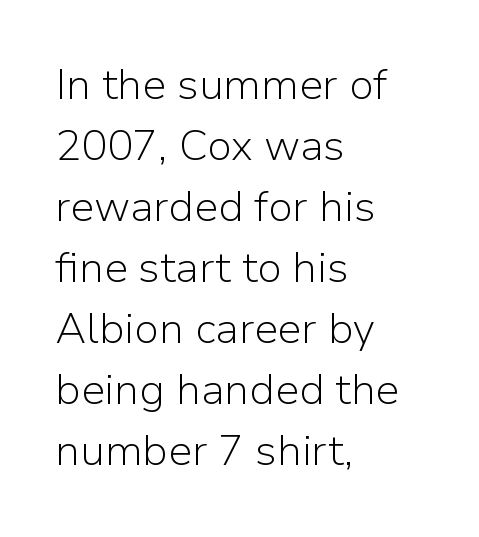
These lines are composed in type without serifs. There is no visible air inserted between adjacent glyphs. Vertical stems look standard width or narrower in stroke. The compositor pushed each line to the left boundary.
